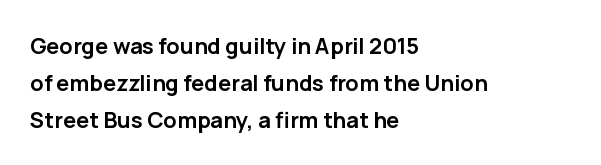
The area under the type is left untouched. The glyphs have the mass of a bold cut. A roman cut, with each character standing at attention. A typesetter would call this zero additional tracking.
